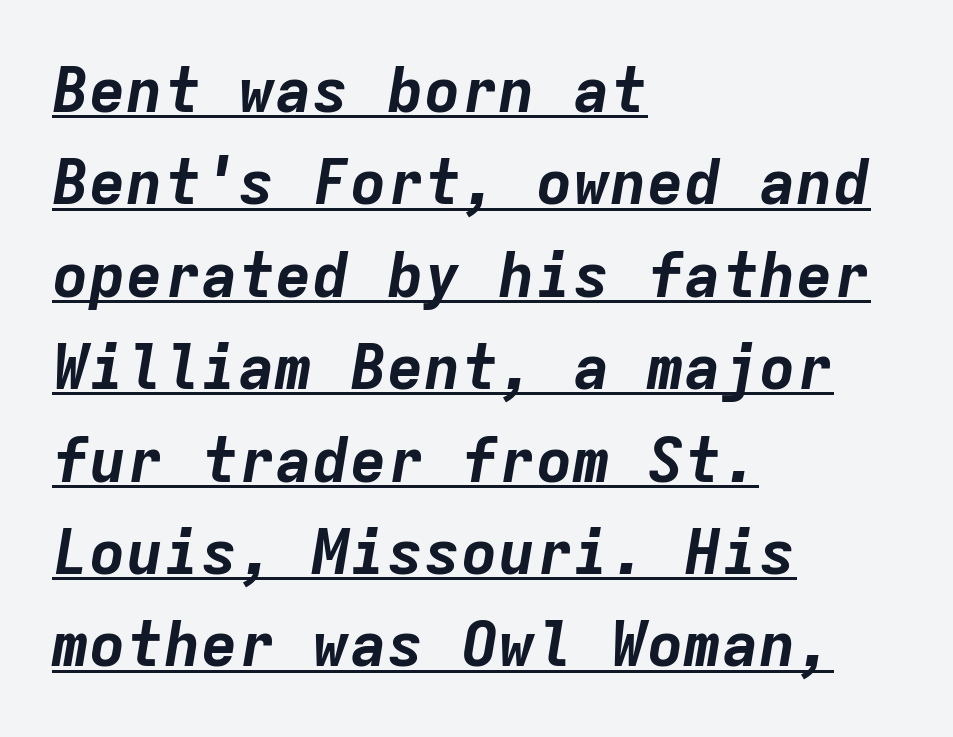
Every character here occupies the same horizontal width, giving the sample a typewriter-like rhythm. Compared with typical paragraphs, the rows here are spaced about the same. The ragged edge is on the right, which tells us the setting is flush left. How heavy is the stroke? Heavy — this is a bold. The horizontal fit of the characters is conventional and even.
